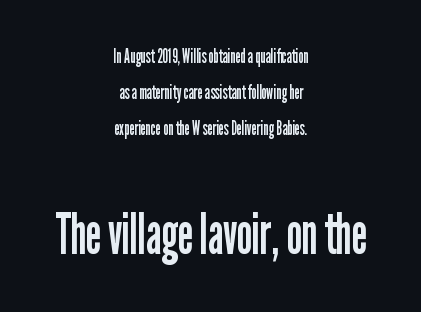
Are there feet on the stems? There aren't — it's a sans. Vertical strokes here are truly vertical. Each word holds together tightly as a unit, with standard inter-letter gaps. Note the varied advance widths — an 'i' is clearly narrower than an 'm'. The lines are quadded center. Stems here are at most as thick as an everyday book face.
